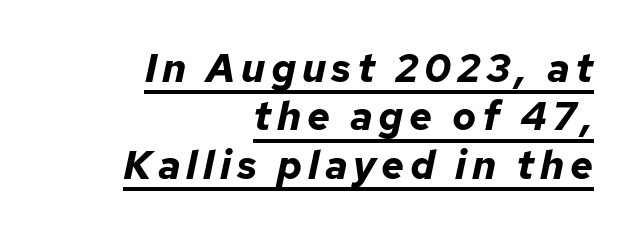
Q: Is the text bold? A: Yes.
Q: Is the text italic (slanted)? A: Yes, it leans right by about 12 degrees.
Q: Is the text underlined? A: Yes.
Q: How is the paragraph aligned? A: Right-aligned.
Q: Width (condensed, normal, or wide)? A: Normal.
Q: Stroke contrast? A: Low.
Q: x-height? A: Medium.
Q: Monospaced? A: No.
